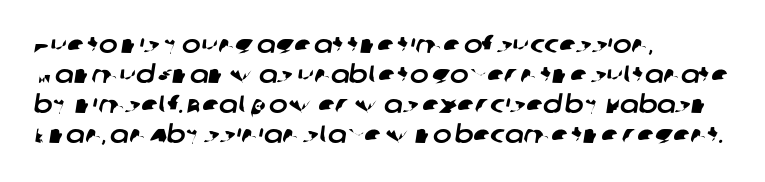
The image shows 25 px text type; set left-aligned, line spacing 1.2x, normal letter spacing, not underlined.
